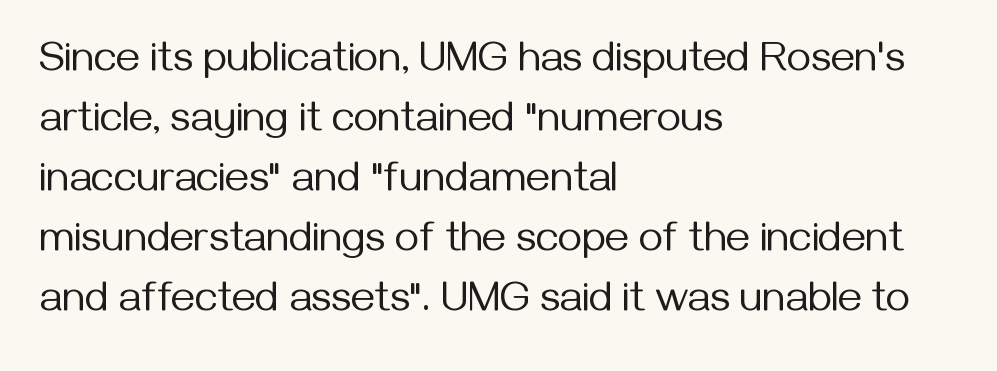
The image shows 42 px regular-weight sans-serif type, upright; set left-aligned, normal line spacing (1.43x), normal letter spacing, not underlined; medium stroke contrast and a medium x-height.
